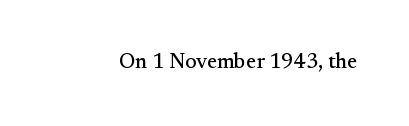
Q: Is the text italic (slanted)? A: No, it is upright.
Q: Is the text underlined? A: No.
Q: Is the spacing between letters normal or unusually wide? A: Normal.
